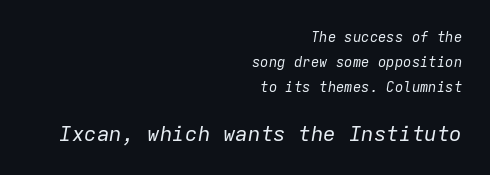
The image shows 21 px text type, italic (leaning right); set right-aligned, line spacing 1.78x, normal letter spacing, not underlined; the second (bottom) block is 1.5x larger.
